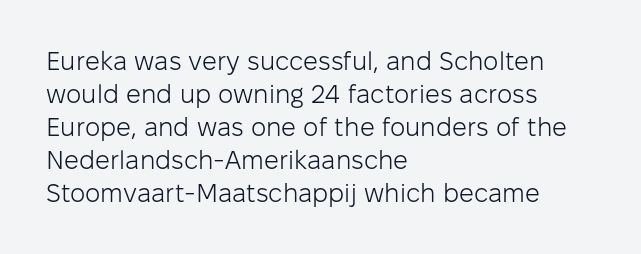
The image shows 26 px text type, upright; set left-aligned, normal line spacing (1.27x), normal letter spacing, not underlined.
